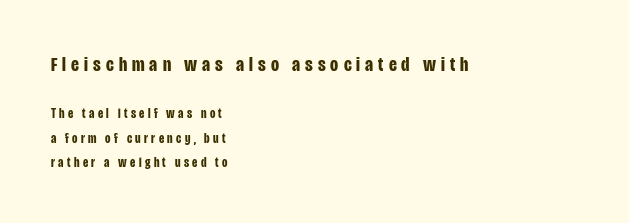
Clear beneath every line of the passage. You can tell it's not italic because the verticals are truly vertical. Visually the block forms a straight wall on the left and a jagged coastline on the right. Tracking value appears strongly positive — letters spread wide.
